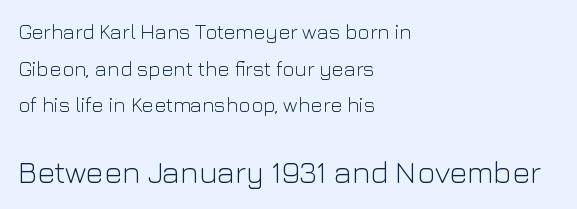
The image shows 31 px light sans-serif type, upright; set left-aligned, line spacing 1.75x, normal letter spacing, not underlined; the second (bottom) block is 1.48x larger; low stroke contrast and a medium x-height.
